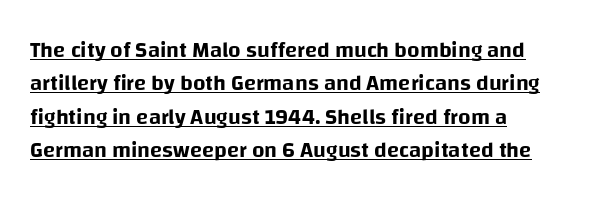
The image shows 22 px text type, upright; set left-aligned, normal line spacing (1.52x), normal letter spacing, underlined.
